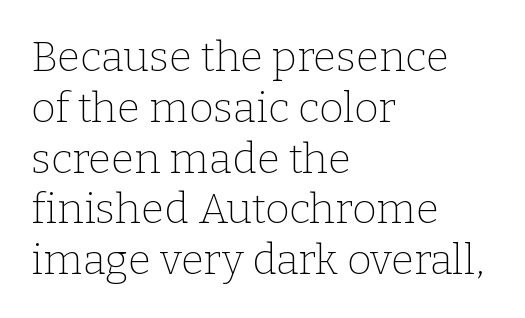
Q: Is the text bold? A: No.
Q: Is the text italic (slanted)? A: No, it is upright.
Q: Is the typeface a serif or a sans-serif typeface? A: Serif.
Q: Is the text underlined? A: No.
Q: How is the paragraph aligned? A: Left-aligned.
Q: Is the spacing between letters normal or unusually wide? A: Normal.
Q: Width (condensed, normal, or wide)? A: Normal.
Q: Stroke contrast? A: Low.
Q: x-height? A: Medium.
Q: Monospaced? A: No.
